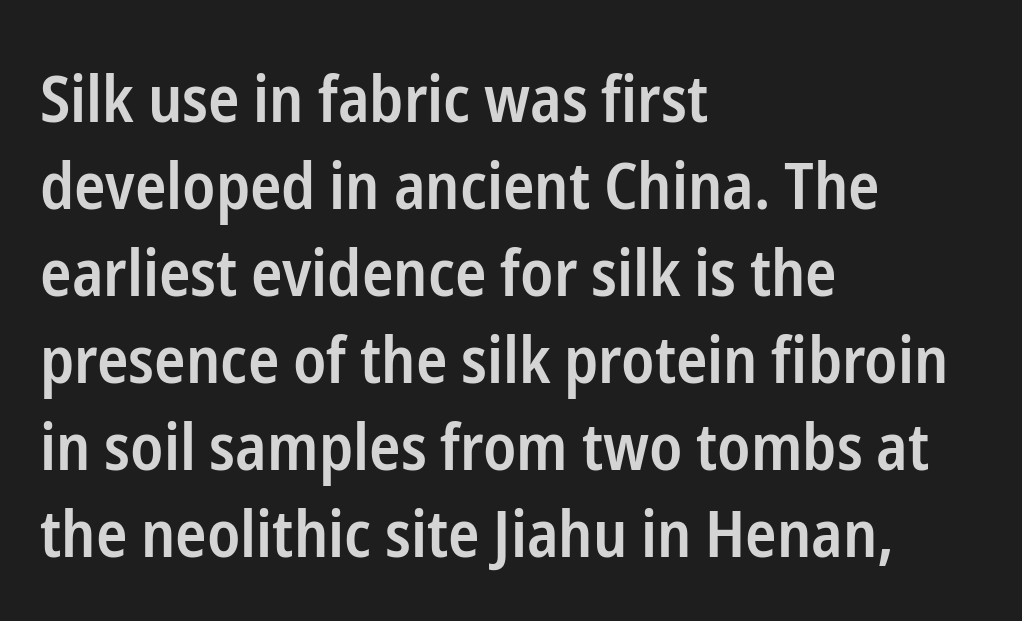
The font is running at a semibold setting, under full bold. Think of a printed novel: that variable character pitch is what you see here. Tracking here is standard; glyphs follow each other at the usual distance. Short and long lines alike share a common starting point at left.
